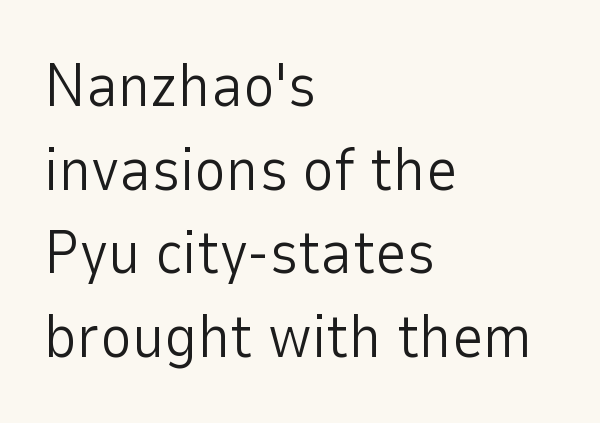
Q: Is the text bold? A: No.
Q: Is the text italic (slanted)? A: No, it is upright.
Q: Is the typeface a serif or a sans-serif typeface? A: Sans-serif.
Q: Is the text underlined? A: No.
Q: How is the paragraph aligned? A: Left-aligned.
Q: Is the spacing between letters normal or unusually wide? A: Normal.
Q: Is the spacing between lines tight, normal or loose? A: Normal.
Q: Width (condensed, normal, or wide)? A: Normal.
Q: Stroke contrast? A: Low.
Q: x-height? A: Medium.
Q: Monospaced? A: No.
